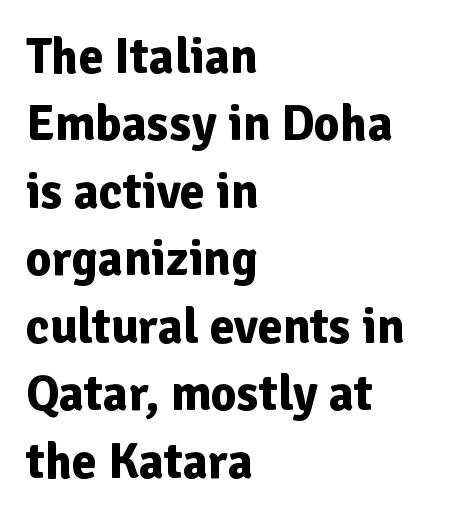
The passage shown is emphatically bold. Spacing between characters is what you'd get straight out of the box. The rendering uses a moderate line-height, typical for paragraphs. Which margin do the lines hug? The left one — the right edge is uneven. Quick note: not italic, upright.
